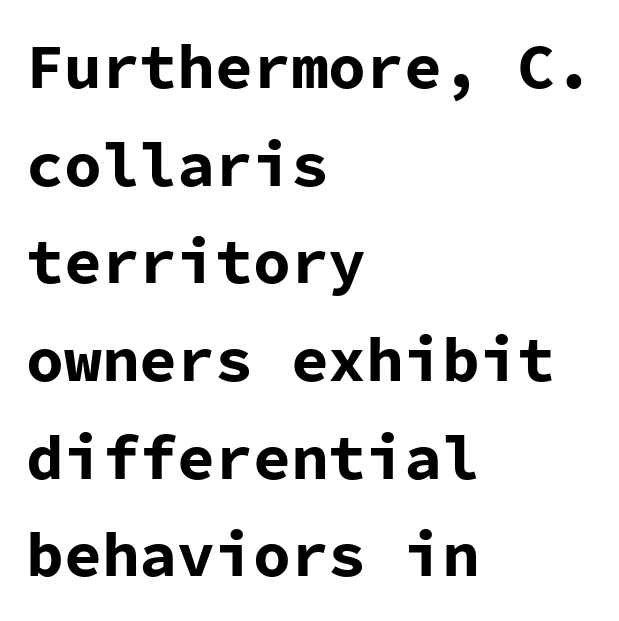
A typesetter would label this face a sans. The face used here is rendered with its standard letterfit. The baseline area is clear. You can tell it's not italic because the verticals are truly vertical. Note the uniform advance width — an 'i' takes as much space as an 'm'. Bold? Absolutely — the strokes are thick and heavy.
